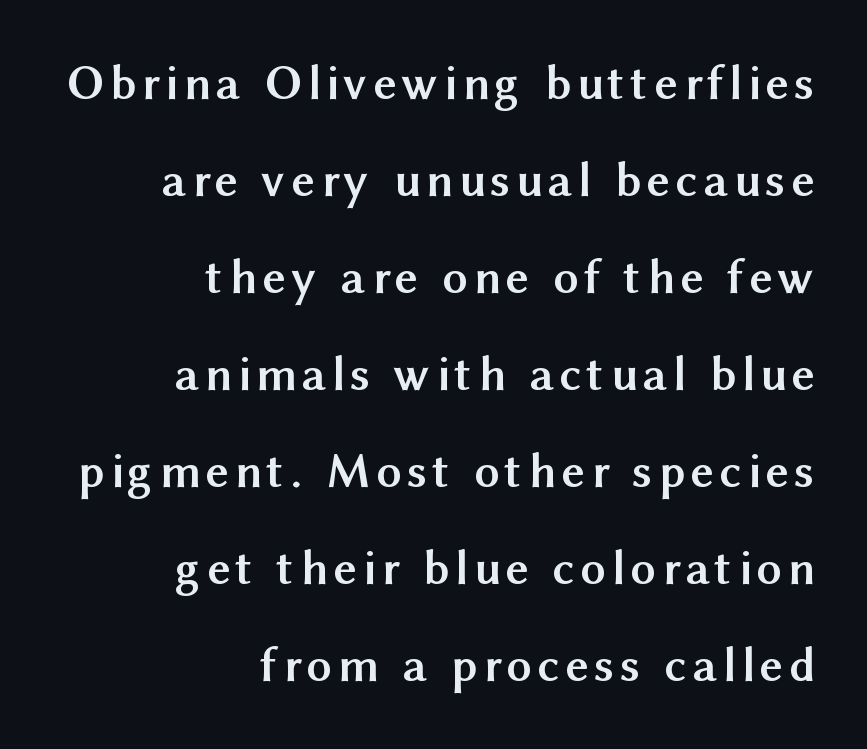
Stroke thickness is high; the sample reads as a true bold. Horizontally, the lines are justified to the trailing edge only. Spacing verdict: proportional, widths tailored to each character. Vertical spacing — loose. A typesetter would label this face a sans. Descenders hang freely into open space.
